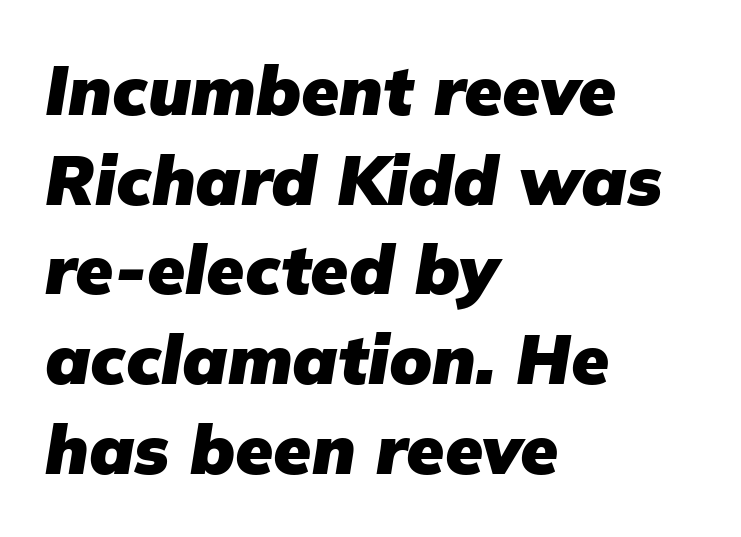
Plenty of ink on the page — the face is bold. The passage shown is typed in a proportional face where columns would drift. Emphasis-style slanted type is in use. Baseline-to-baseline distance is the conventional proportion of letter height. This rendering features lettering with no underline. Line starts are locked; line ends wander.
